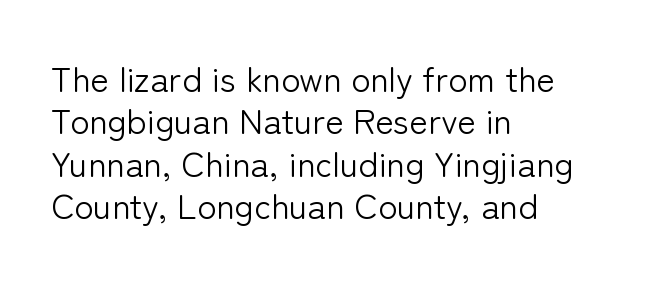
The image shows 35 px light sans-serif type, upright; set left-aligned, line spacing 1.21x, normal letter spacing, not underlined; low stroke contrast and a medium x-height.
